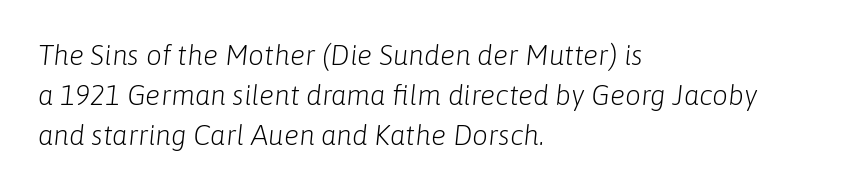
Each word holds together tightly as a unit, with standard inter-letter gaps. Character widths vary here, with narrow letters taking less room than wide ones. Is this a heavy cut? Hardly; it is regular or lighter. Anything drawn beneath the words? Only blank space. Is the block centered? No — it sits flush against the left margin. Line spacing here is normal.
